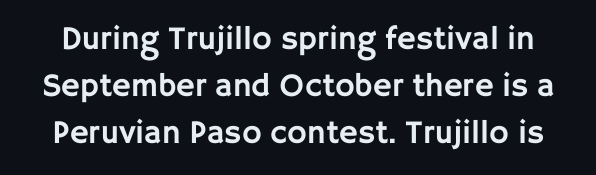
Nobody touched the tracking dial on this one. Serifs: no, the terminals of the letterforms are clean. This rendering features lettering with no underline. Whoever set this chose a conventional vertical rhythm. Think of a printed novel: that variable character pitch is what you see here. A typesetter would mark this as roman, not italic.
